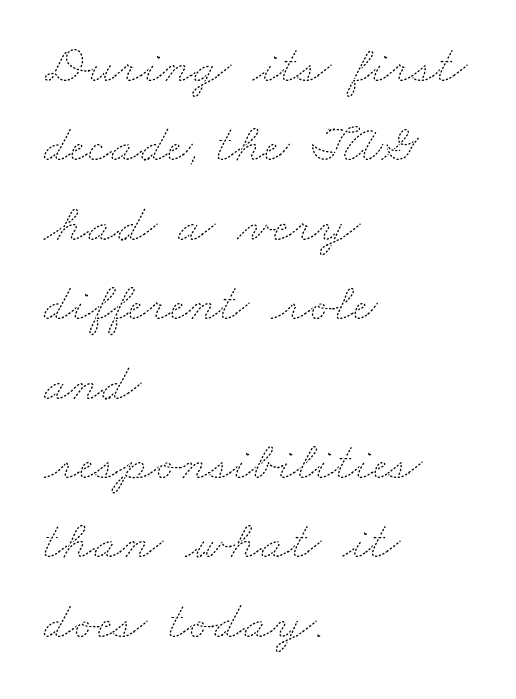
Q: Is the text bold? A: No.
Q: Is the text underlined? A: No.
Q: How is the paragraph aligned? A: Left-aligned.
Q: Is the spacing between letters normal or unusually wide? A: Normal.
Q: Is the spacing between lines tight, normal or loose? A: Normal.
Q: Width (condensed, normal, or wide)? A: Wide.
Q: Stroke contrast? A: Medium.
Q: x-height? A: Small.
Q: Monospaced? A: No.
